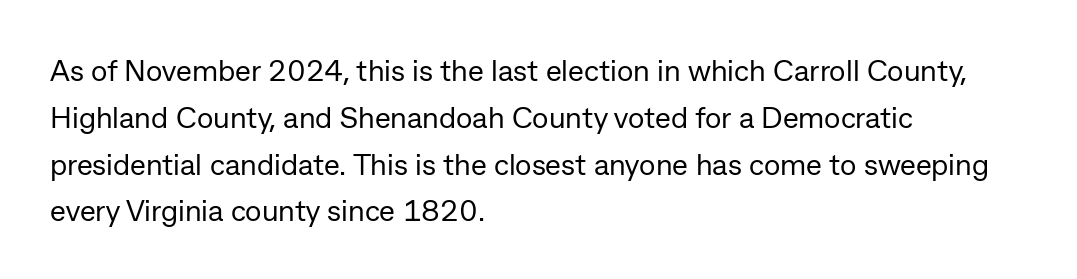
{"serif": "no", "italic": "no", "bold": "no", "weight": "regular", "width": "normal", "stroke_contrast": "low", "x_height": "medium", "monospaced": "no", "underline": "no", "align": "left", "line_spacing": "normal", "line_spacing_ratio": 1.56, "letter_spacing": "normal", "letter_spacing_em": 0.0, "glyph_px": 30}
